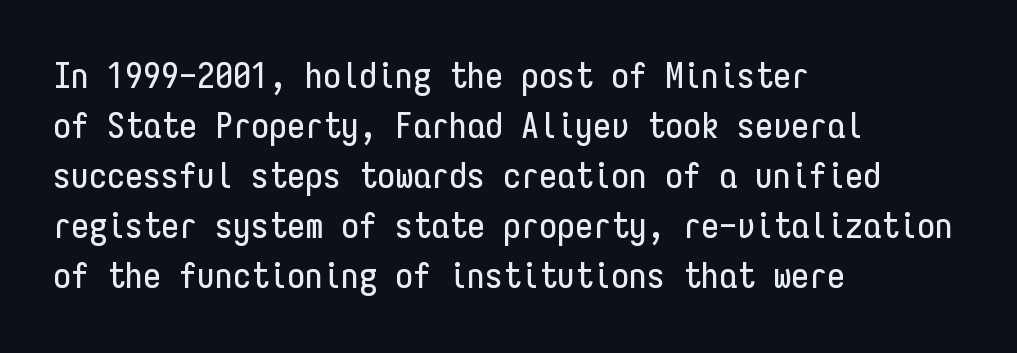
Q: Is the text italic (slanted)? A: No, it is upright.
Q: Is the typeface a serif or a sans-serif typeface? A: Sans-serif.
Q: Is the text underlined? A: No.
Q: How is the paragraph aligned? A: Left-aligned.
Q: Is the spacing between letters normal or unusually wide? A: Normal.
Q: Is the spacing between lines tight, normal or loose? A: Normal.
Q: Width (condensed, normal, or wide)? A: Condensed.
Q: Stroke contrast? A: Low.
Q: x-height? A: Medium.
Q: Monospaced? A: Yes.
